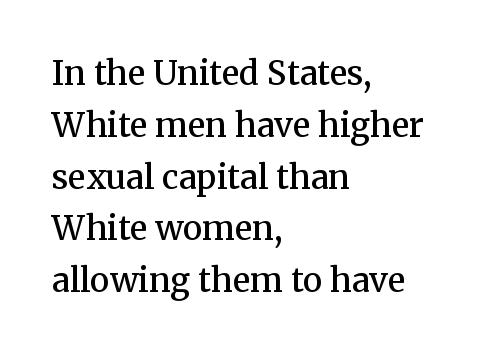
The image shows 33 px semibold serif type, upright; set left-aligned, normal line spacing (1.57x), normal letter spacing, not underlined; medium stroke contrast and a medium x-height.
